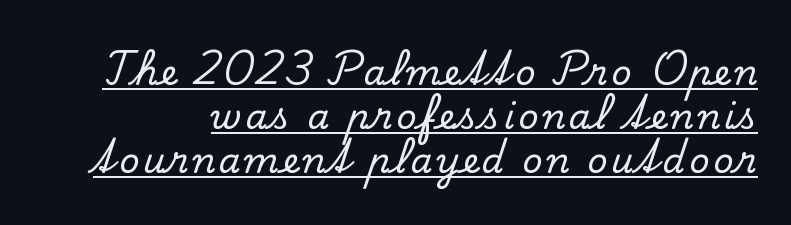
One glance says typical: line gaps are just what's usual. Type style note: has serifs. Compared with undecorated copy, this sample adds a rule below the words. Spacing verdict: proportional, widths tailored to each character.
